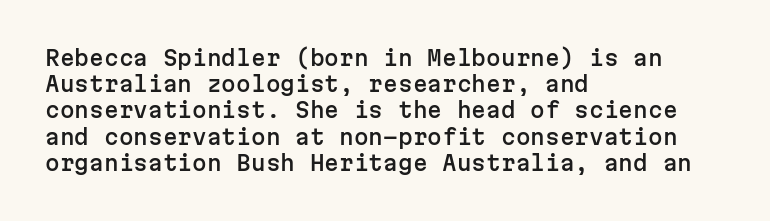
The image shows 21 px text type, upright; set left-aligned, normal line spacing (1.25x), normal letter spacing, not underlined.
